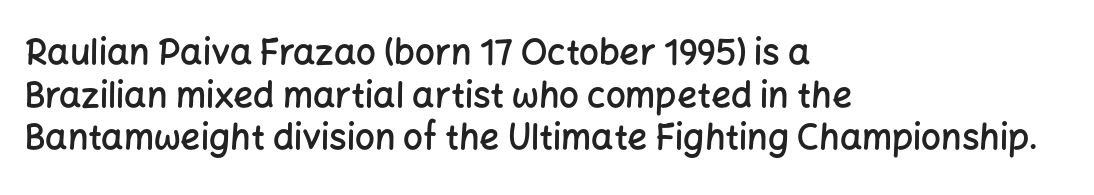
{"serif": "no", "italic": "no", "bold": "semi", "weight": "semibold", "width": "normal", "stroke_contrast": "low", "x_height": "medium", "monospaced": "no", "underline": "no", "align": "left", "line_spacing_ratio": 1.22, "letter_spacing": "normal", "letter_spacing_em": 0.0, "glyph_px": 35}
